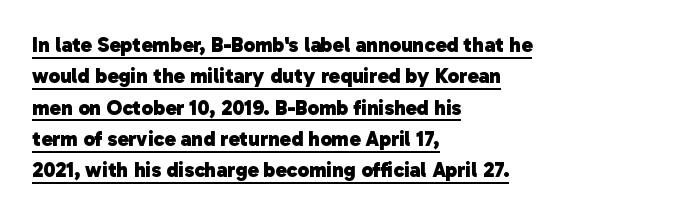
{"bold": "yes", "underline": "yes", "align": "left", "line_spacing": "normal", "line_spacing_ratio": 1.49, "letter_spacing": "normal", "letter_spacing_em": 0.0, "glyph_px": 21}
